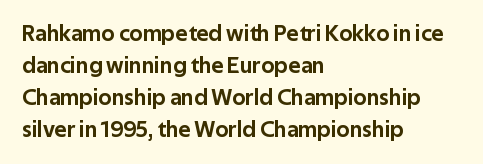
{"italic": "no", "underline": "no", "align": "left", "line_spacing": "normal", "line_spacing_ratio": 1.39, "letter_spacing": "normal", "letter_spacing_em": 0.0, "glyph_px": 23}
